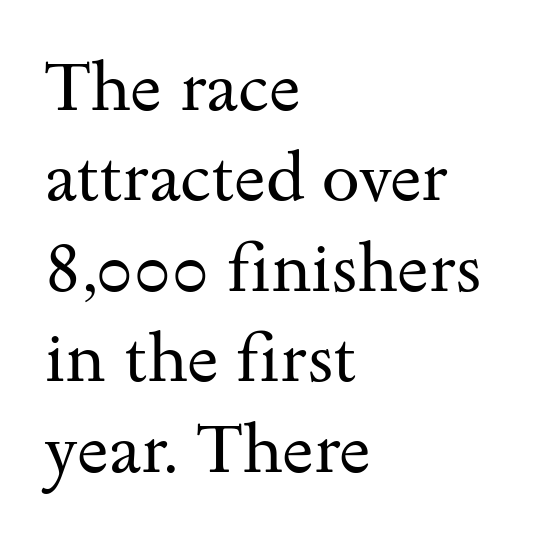
Anything drawn beneath the words? Only blank space. Horizontal bands of white between lines are of average thickness. This sample uses an upright cut, with every glyph sitting square on the baseline. Horizontal alignment here is leftward, the default for most running prose. The text was rendered using a seriffed face with decorative stroke endings. Weight: in the light-to-regular range.
